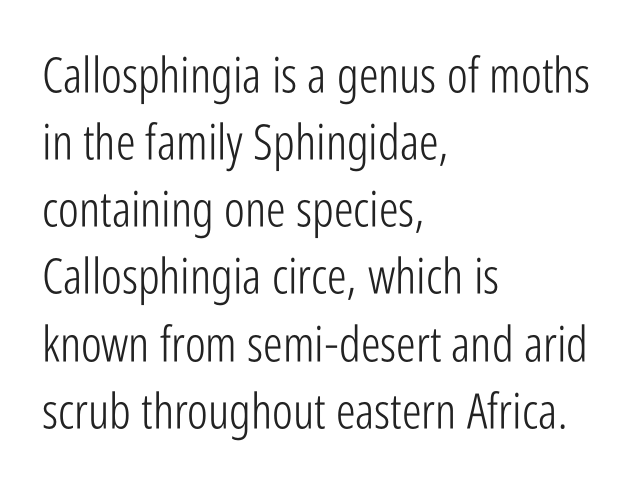
Q: Is the text bold? A: No.
Q: Is the text italic (slanted)? A: No, it is upright.
Q: Is the typeface a serif or a sans-serif typeface? A: Sans-serif.
Q: Is the text underlined? A: No.
Q: How is the paragraph aligned? A: Left-aligned.
Q: Is the spacing between letters normal or unusually wide? A: Normal.
Q: Is the spacing between lines tight, normal or loose? A: Normal.
Q: Width (condensed, normal, or wide)? A: Condensed.
Q: Stroke contrast? A: Low.
Q: x-height? A: Medium.
Q: Monospaced? A: No.
